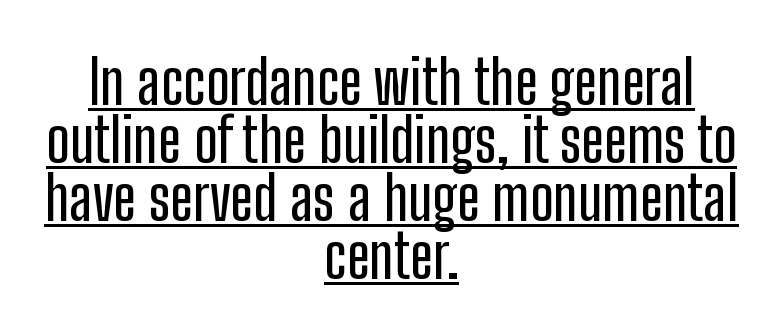
Q: Is the text italic (slanted)? A: No, it is upright.
Q: Is the typeface a serif or a sans-serif typeface? A: Sans-serif.
Q: Is the text underlined? A: Yes.
Q: How is the paragraph aligned? A: Centered.
Q: Is the spacing between letters normal or unusually wide? A: Normal.
Q: Is the spacing between lines tight, normal or loose? A: Tight.
Q: Width (condensed, normal, or wide)? A: Condensed.
Q: Stroke contrast? A: Low.
Q: x-height? A: Medium.
Q: Monospaced? A: No.
